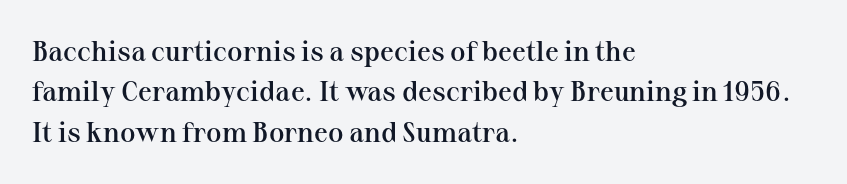
{"serif": "yes", "italic": "no", "bold": "semi", "weight": "semibold", "width": "normal", "stroke_contrast": "medium", "x_height": "medium", "monospaced": "no", "underline": "no", "align": "left", "line_spacing": "normal", "line_spacing_ratio": 1.44, "letter_spacing": "normal", "letter_spacing_em": 0.0, "glyph_px": 28}
